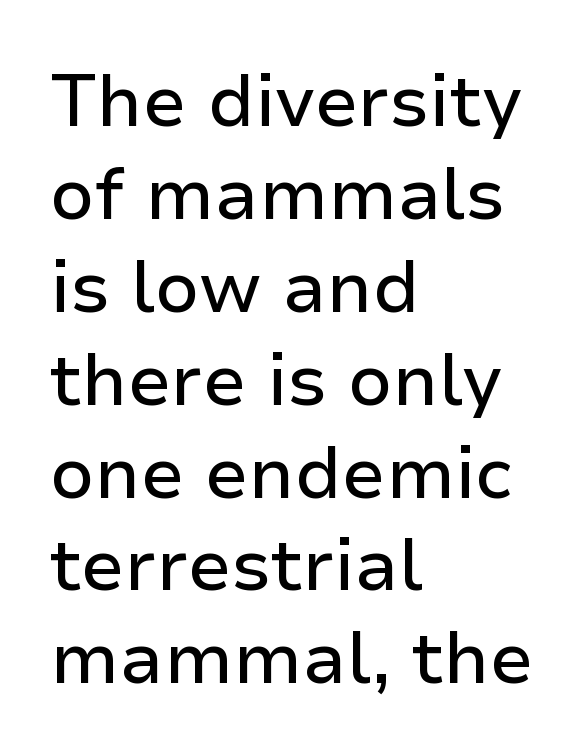
{"serif": "no", "italic": "no", "width": "normal", "stroke_contrast": "low", "x_height": "medium", "monospaced": "no", "underline": "no", "align": "left", "line_spacing": "normal", "line_spacing_ratio": 1.29, "letter_spacing": "normal", "letter_spacing_em": 0.0, "glyph_px": 72}
